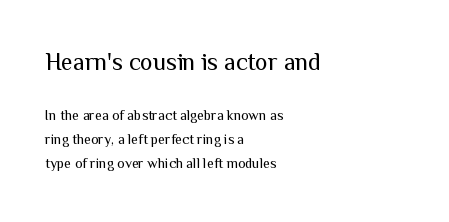
{"italic": "no", "bold": "no", "underline": "no", "align": "left", "line_spacing_ratio": 1.71, "letter_spacing": "normal", "letter_spacing_em": 0.0, "larger_block": "first", "size_ratio": 1.71, "glyph_px": 24}
